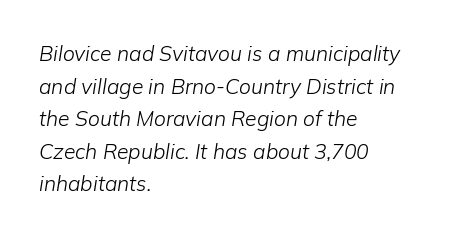
{"italic": "yes", "lean": "right", "slant_degrees": 9, "bold": "no", "underline": "no", "align": "left", "line_spacing": "normal", "line_spacing_ratio": 1.55, "letter_spacing": "normal", "letter_spacing_em": 0.0, "glyph_px": 21}
